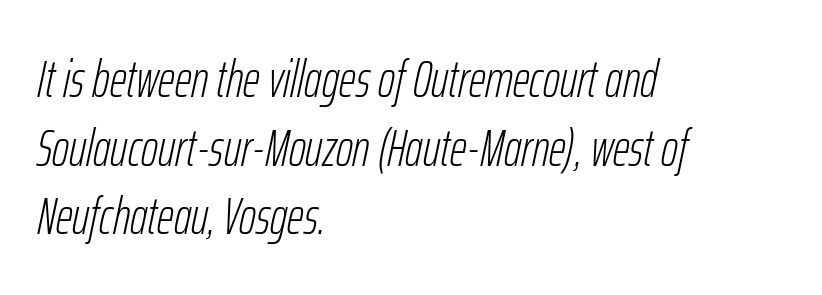
A typesetter would call this zero additional tracking. Ink coverage per letter is moderate at most. The glyphs are unaccompanied by any horizontal stroke below them. Italic? Definitely — the glyphs are oblique. The lines sit at an ordinary, default distance from one another.
